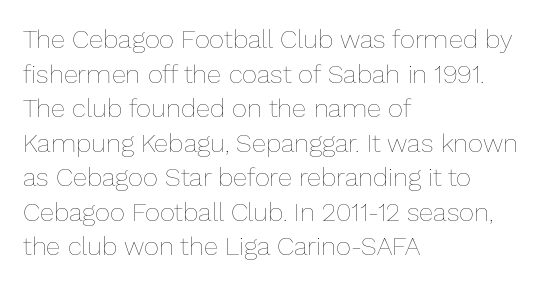
The image shows 26 px text type, upright; set left-aligned, normal line spacing (1.33x), normal letter spacing, not underlined.
